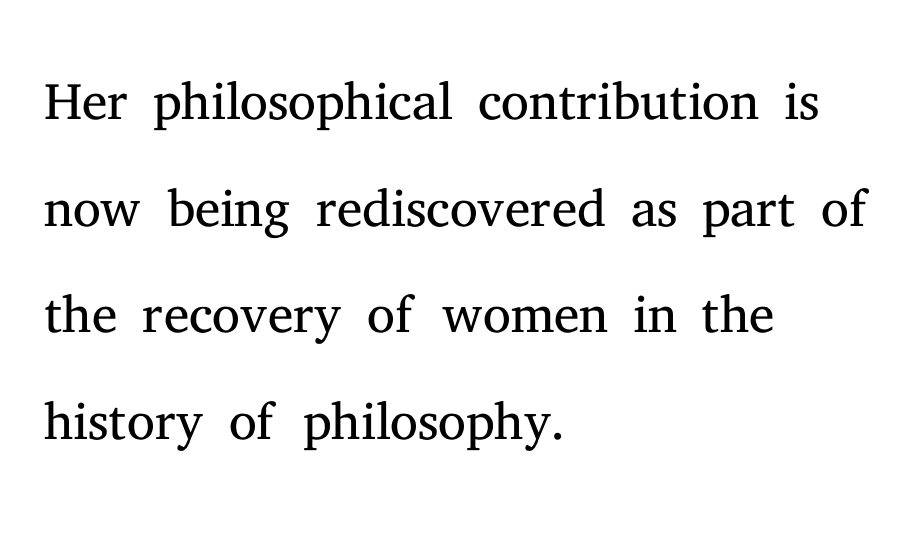
Which margin do the lines hug? The left one — the right edge is uneven. Just letters on the line, the space beneath them empty. In terms of leading, this rendering sits right in the middle. These glyphs show unthickened strokes, regular width or finer. Do the letters lean? They stand straight. Unlike a clean sans, this face finishes its strokes with serifs.
